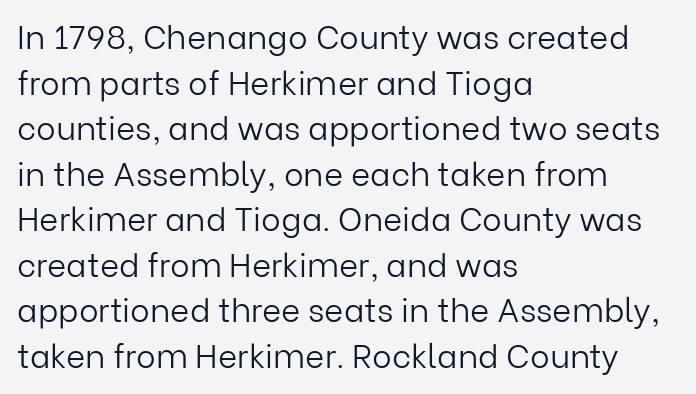
Spacing verdict: proportional, widths tailored to each character. Posture: vertical. The weight tops out at a normal text grade. A typesetter would label this face a sans. You could call the tracking neutral — neither tight nor loose. Teacher's note: observe the even left margin — that is flush-left alignment.
